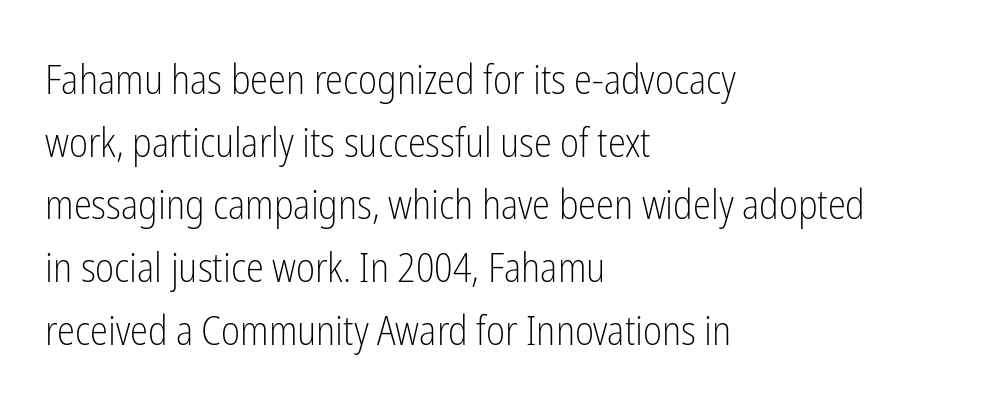
Q: Is the text bold? A: No.
Q: Is the text italic (slanted)? A: No, it is upright.
Q: Is the typeface a serif or a sans-serif typeface? A: Sans-serif.
Q: Is the text underlined? A: No.
Q: How is the paragraph aligned? A: Left-aligned.
Q: Is the spacing between letters normal or unusually wide? A: Normal.
Q: Is the spacing between lines tight, normal or loose? A: Normal.
Q: Width (condensed, normal, or wide)? A: Condensed.
Q: Stroke contrast? A: Low.
Q: x-height? A: Medium.
Q: Monospaced? A: No.
